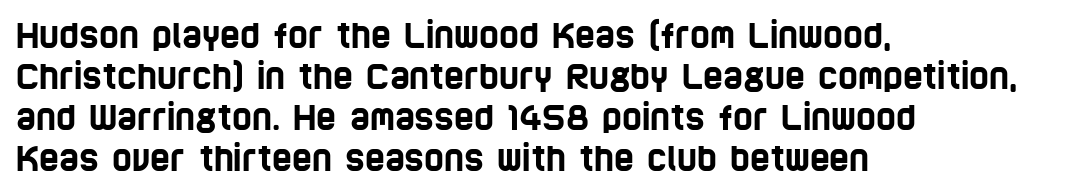
Q: Is the typeface a serif or a sans-serif typeface? A: Sans-serif.
Q: Is the text underlined? A: No.
Q: How is the paragraph aligned? A: Left-aligned.
Q: Is the spacing between letters normal or unusually wide? A: Normal.
Q: Width (condensed, normal, or wide)? A: Condensed.
Q: Stroke contrast? A: Low.
Q: x-height? A: Large.
Q: Monospaced? A: No.
